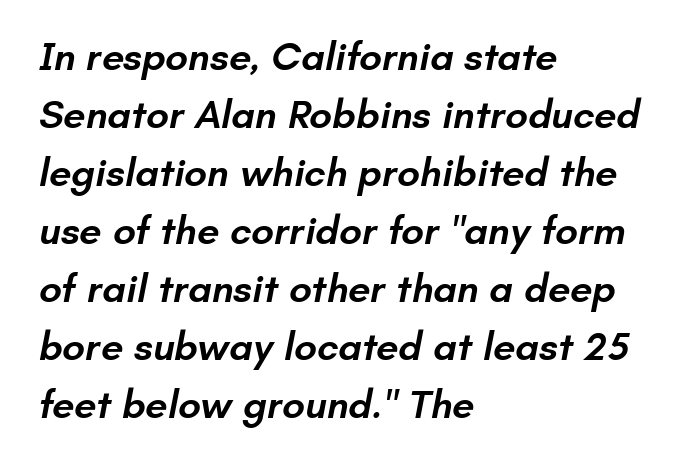
Baseline-to-baseline distance is the conventional proportion of letter height. Look at the stroke-to-counter ratio: somewhat heavy, a semibold. Notice how the passage keeps a crisp vertical edge on the left only. The face used here is proportionally spaced, like ordinary book or web type. This sample uses a sans-serif face.
